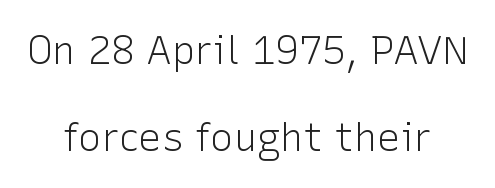
The image shows 39 px light sans-serif type, upright; set centered, loose line spacing (2.24x), normal letter spacing, not underlined; low stroke contrast and a medium x-height.
